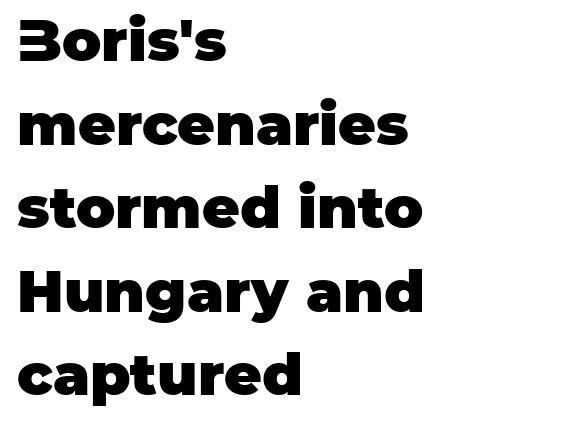
The image shows 58 px heavy sans-serif type, upright; set left-aligned, normal line spacing (1.44x), normal letter spacing, not underlined; low stroke contrast and a large x-height.
